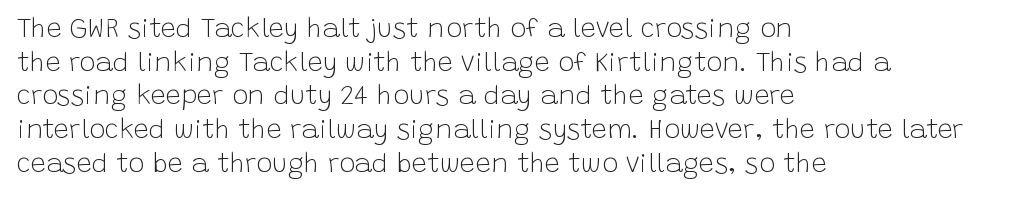
The image shows 27 px text type, upright; set left-aligned, normal line spacing (1.25x), normal letter spacing, not underlined.
